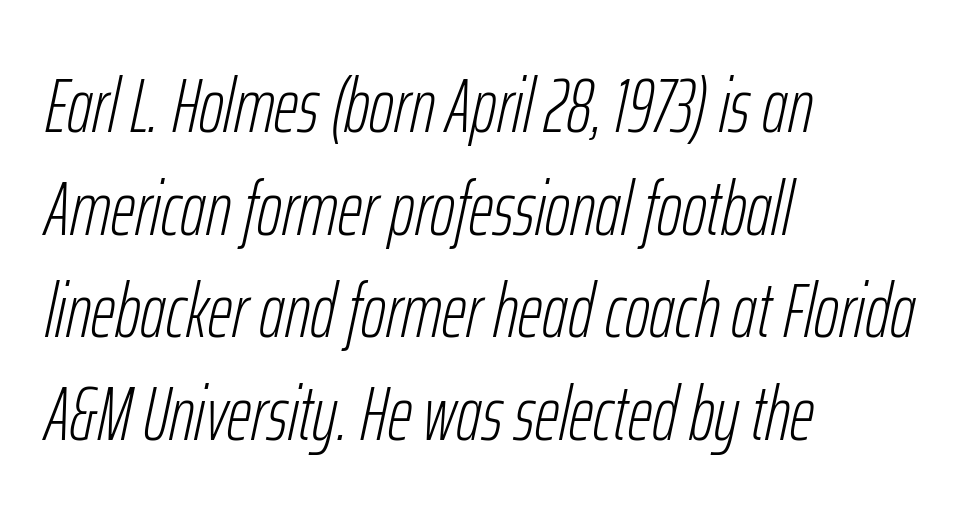
{"italic": "yes", "lean": "right", "slant_degrees": 12, "bold": "no", "weight": "light", "width": "condensed", "stroke_contrast": "low", "x_height": "medium", "monospaced": "no", "underline": "no", "align": "left", "line_spacing": "normal", "line_spacing_ratio": 1.35, "letter_spacing": "normal", "letter_spacing_em": 0.0, "glyph_px": 76}
